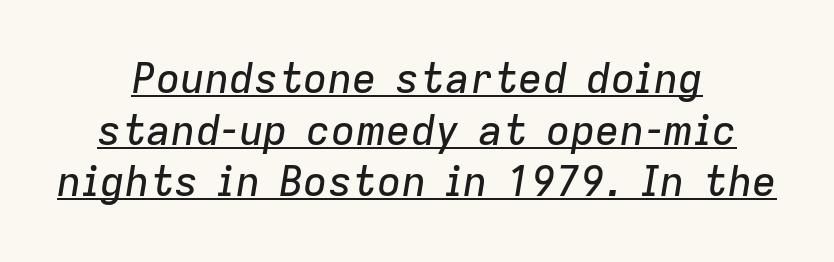
The image shows 41 px text type, italic (leaning right); set centered, normal line spacing (1.26x), normal letter spacing, underlined; low stroke contrast and a medium x-height.
